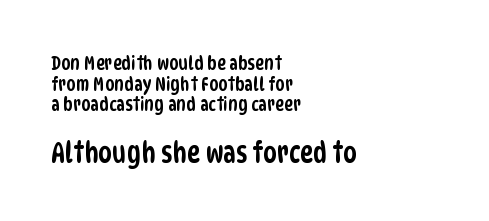
The passage shown is typed in a proportional face where columns would drift. Type without underlining. Which margin do the lines hug? The left one — the right edge is uneven. This sample uses a sans-serif face. Type size steps up from the first block to the second.
